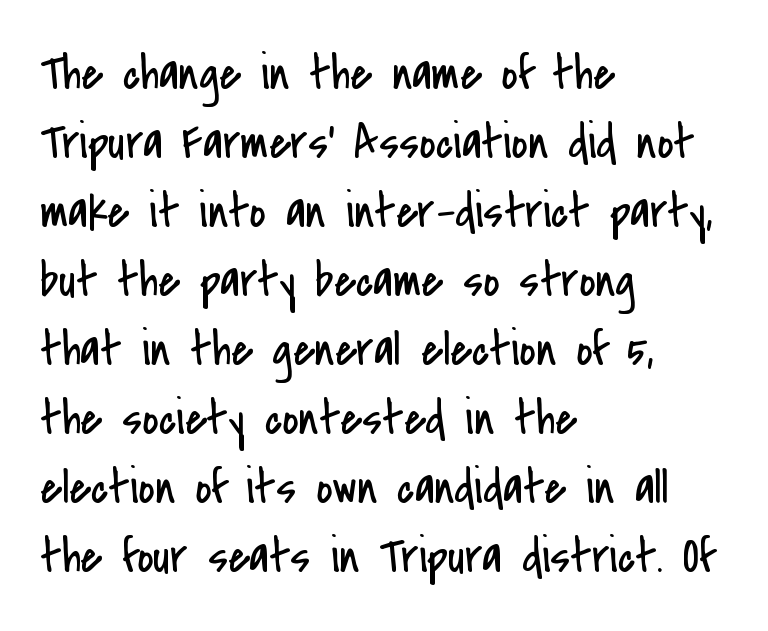
The image shows 50 px regular-weight, condensed sans-serif type, upright; set left-aligned, normal line spacing (1.38x), normal letter spacing, not underlined; low stroke contrast and a small x-height.
